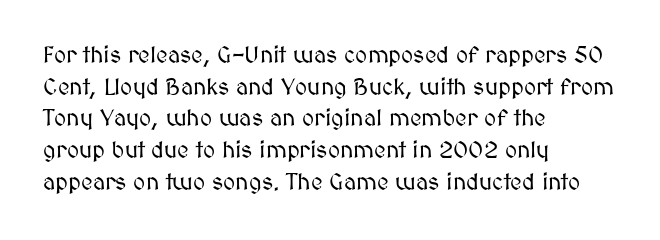
Q: Is the text italic (slanted)? A: No, it is upright.
Q: Is the text underlined? A: No.
Q: How is the paragraph aligned? A: Left-aligned.
Q: Is the spacing between letters normal or unusually wide? A: Normal.
Q: Is the spacing between lines tight, normal or loose? A: Normal.
